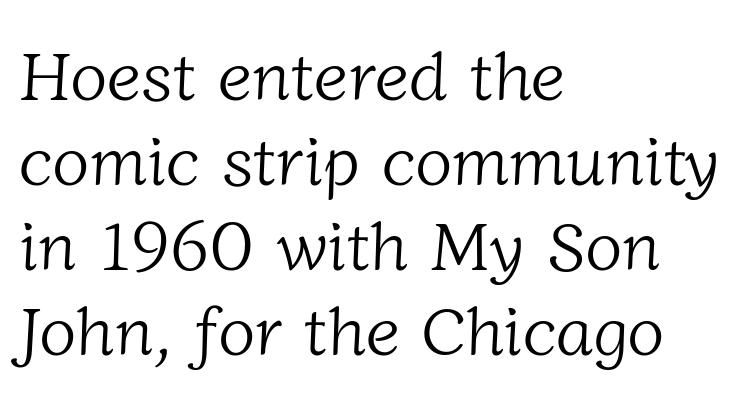
The image shows 69 px light serif type; set left-aligned, line spacing 1.23x, normal letter spacing, not underlined; low stroke contrast and a medium x-height.
